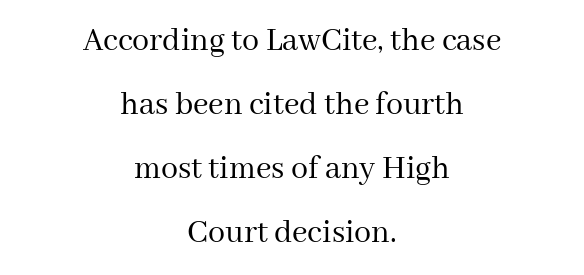
The image shows 34 px regular-weight serif type, upright; set centered, line spacing 1.88x, normal letter spacing, not underlined; medium stroke contrast and a medium x-height.
